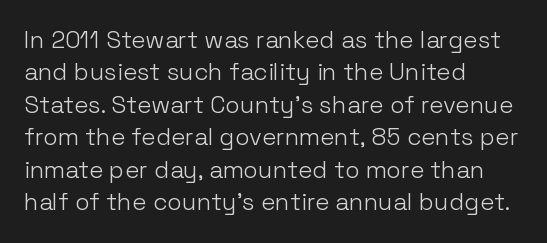
The typesetter chose a ragged-right arrangement here. In terms of letterspacing, this is plain default setting. Descenders hang freely into open space. A typesetter would call this leading conventional body-copy spacing. Stems and bowls with no extra thickness — not bold.
